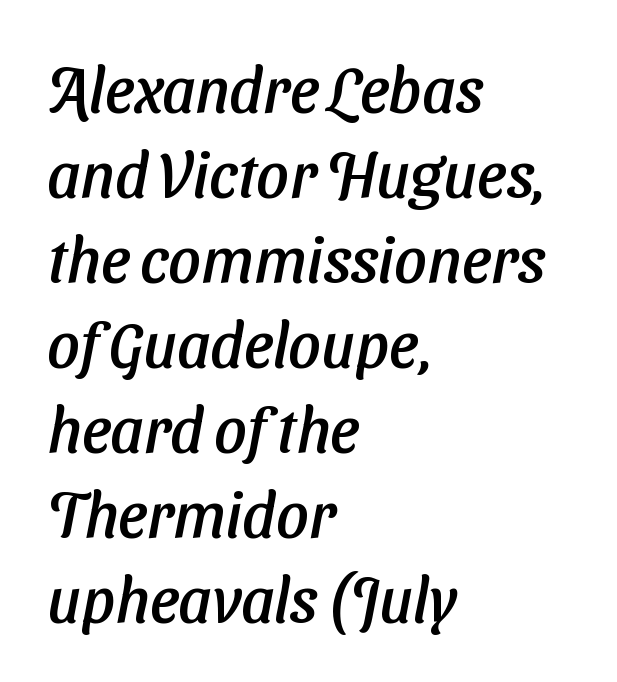
The face used here is proportionally spaced, like ordinary book or web type. Decoration check: the copy has no underline. Rows of type keep a routine distance in the vertical direction. Typographically, this falls in the sans-serif category.
